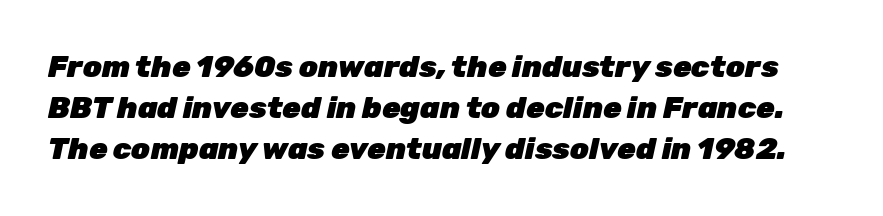
Q: Is the text bold? A: Yes.
Q: Is the text italic (slanted)? A: Yes, it leans right by about 12 degrees.
Q: Is the text underlined? A: No.
Q: Is the spacing between letters normal or unusually wide? A: Normal.
Q: Is the spacing between lines tight, normal or loose? A: Normal.
Q: Width (condensed, normal, or wide)? A: Normal.
Q: Stroke contrast? A: Low.
Q: x-height? A: Medium.
Q: Monospaced? A: No.
